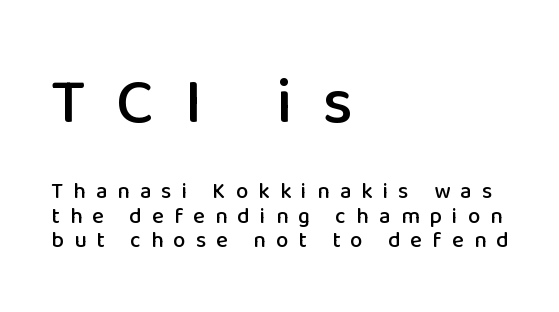
The image shows 65 px sans-serif type, upright; set left-aligned, tight line spacing (1.1x), unusually wide letter spacing (+0.47 em), not underlined; the first (top) block is 2.95x larger; low stroke contrast and a medium x-height.
